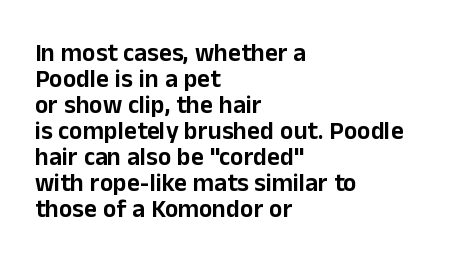
The image shows 25 px text type, upright; set left-aligned, tight line spacing (1.04x), normal letter spacing, not underlined.
